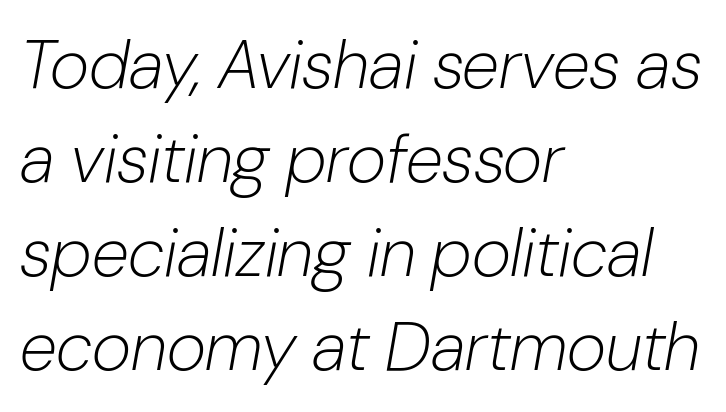
{"italic": "yes", "lean": "right", "slant_degrees": 10, "bold": "no", "weight": "light", "width": "normal", "stroke_contrast": "low", "x_height": "medium", "monospaced": "no", "underline": "no", "align": "left", "line_spacing": "normal", "line_spacing_ratio": 1.38, "letter_spacing": "normal", "letter_spacing_em": 0.0, "glyph_px": 68}
